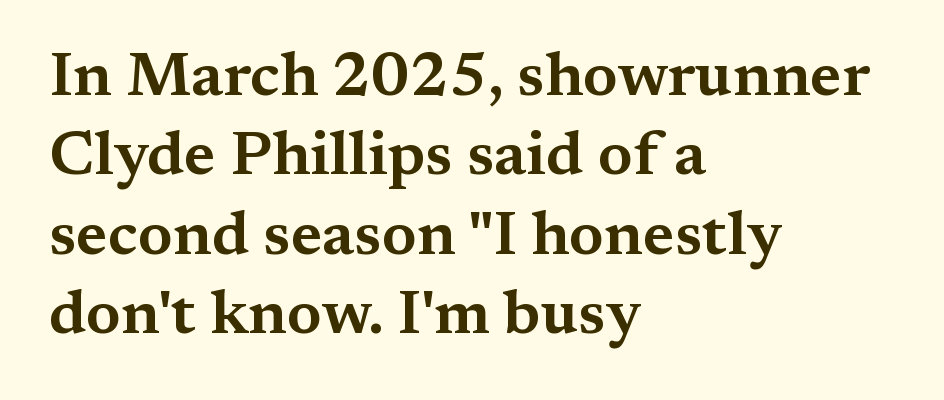
The image shows 62 px wide serif type, upright; set left-aligned, normal line spacing (1.28x), normal letter spacing, not underlined; medium stroke contrast and a medium x-height.
